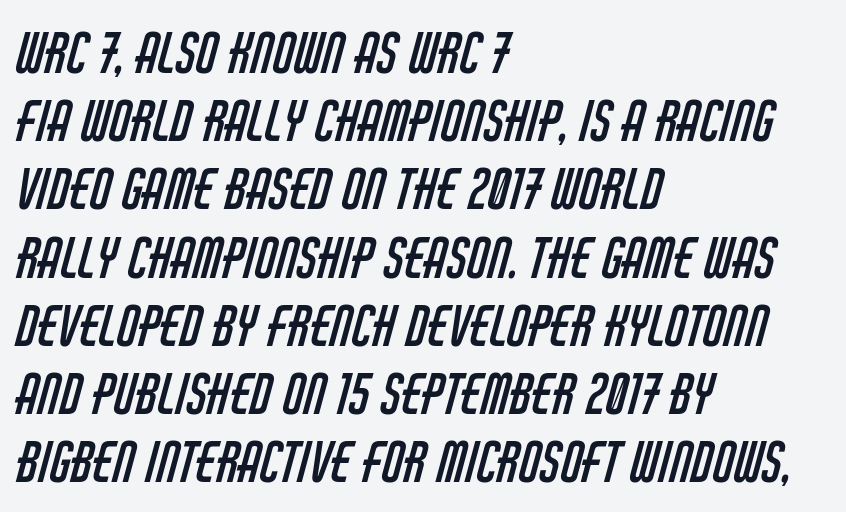
Letters rest on an invisible, unmarked baseline. Here the glyphs are tracked normally, forming tight word shapes. No letter is thick-stroked: the sample isn't bold. The rendering uses natural spacing where letterforms have individual widths. Are there feet on the stems? There aren't — it's a sans.
